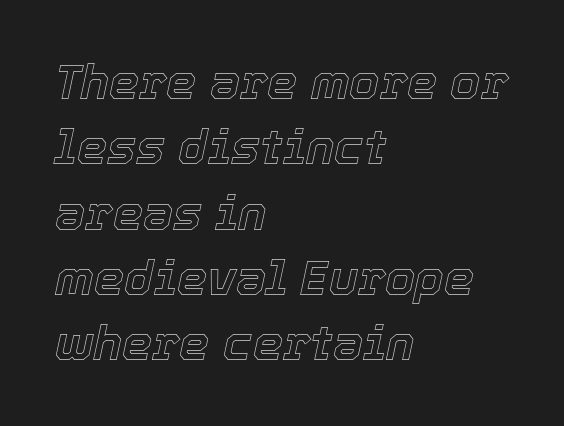
The image shows 48 px text type, italic (leaning right); set left-aligned, normal line spacing (1.36x), normal letter spacing, not underlined; a medium x-height.
